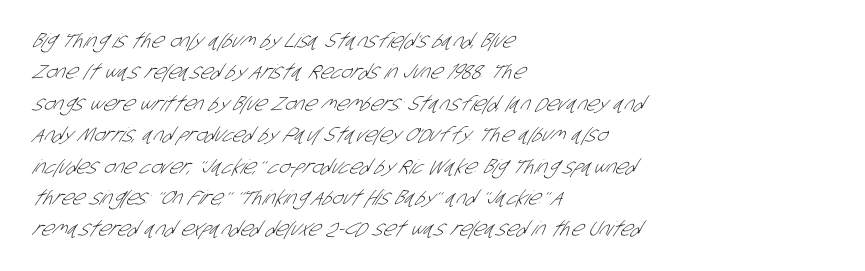
The image shows 20 px text type; set left-aligned, normal line spacing (1.57x), normal letter spacing, not underlined.
